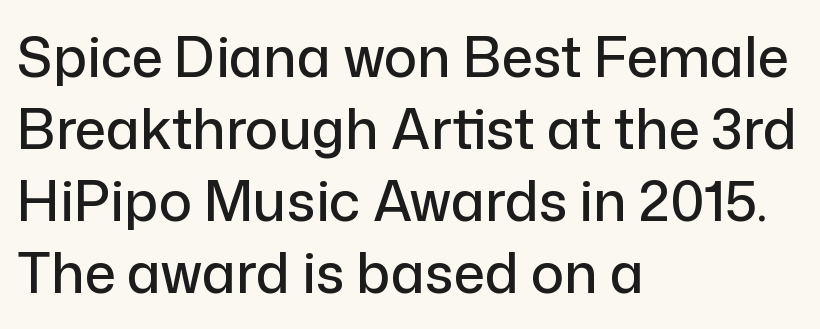
The image shows 55 px sans-serif type, upright; set left-aligned, normal line spacing (1.31x), normal letter spacing, not underlined; low stroke contrast and a medium x-height.
